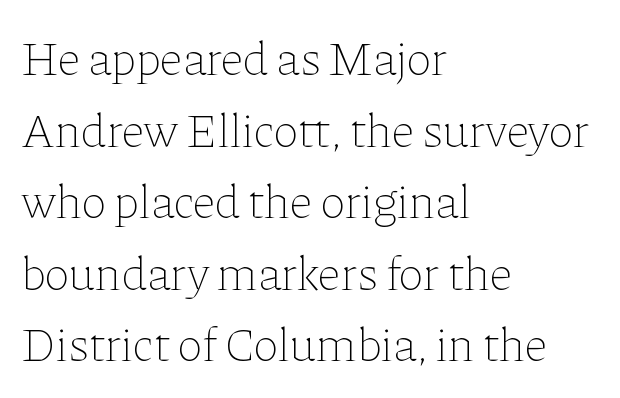
Q: Is the text bold? A: No.
Q: Is the text italic (slanted)? A: No, it is upright.
Q: Is the text underlined? A: No.
Q: How is the paragraph aligned? A: Left-aligned.
Q: Is the spacing between letters normal or unusually wide? A: Normal.
Q: Is the spacing between lines tight, normal or loose? A: Normal.
Q: Width (condensed, normal, or wide)? A: Normal.
Q: Stroke contrast? A: Low.
Q: x-height? A: Medium.
Q: Monospaced? A: No.
